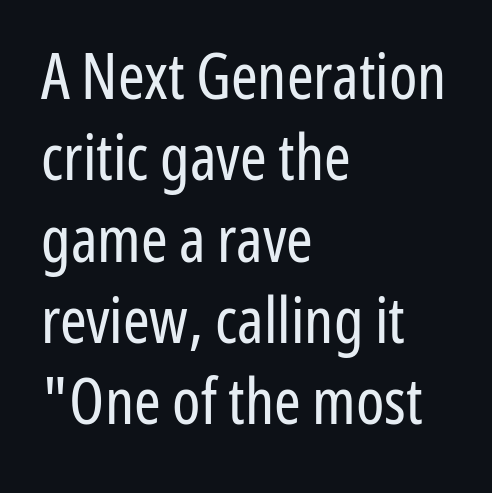
Q: Is the text bold? A: No.
Q: Is the text italic (slanted)? A: No, it is upright.
Q: Is the typeface a serif or a sans-serif typeface? A: Sans-serif.
Q: Is the text underlined? A: No.
Q: How is the paragraph aligned? A: Left-aligned.
Q: Is the spacing between letters normal or unusually wide? A: Normal.
Q: Is the spacing between lines tight, normal or loose? A: Normal.
Q: Width (condensed, normal, or wide)? A: Condensed.
Q: Stroke contrast? A: Low.
Q: x-height? A: Medium.
Q: Monospaced? A: No.
